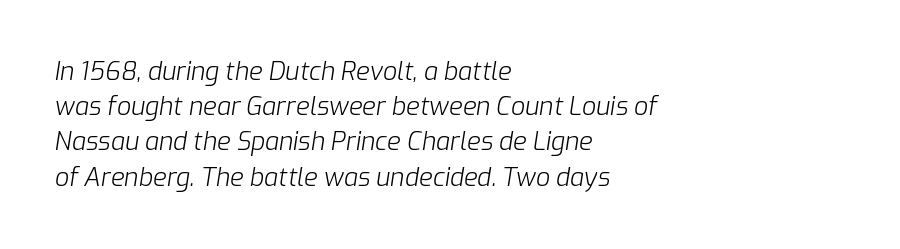
The image shows 25 px text type, italic (leaning right); set left-aligned, normal line spacing (1.41x), normal letter spacing, not underlined.
